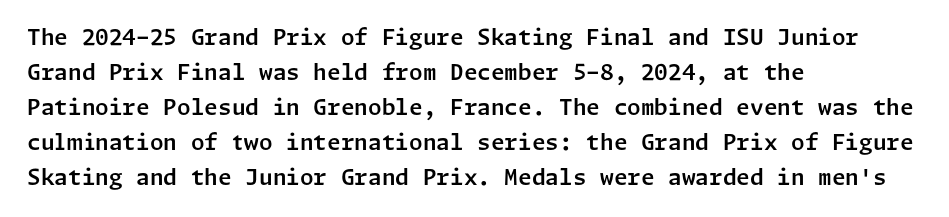
Q: Is the text italic (slanted)? A: No, it is upright.
Q: Is the text underlined? A: No.
Q: How is the paragraph aligned? A: Left-aligned.
Q: Is the spacing between letters normal or unusually wide? A: Normal.
Q: Is the spacing between lines tight, normal or loose? A: Normal.
